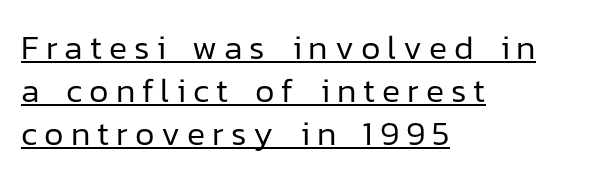
Display-style spreading of the glyphs; the letterfit is very open. Classification — sans serif. The face used here appears with an underline applied. Layout note: lines flush left.
